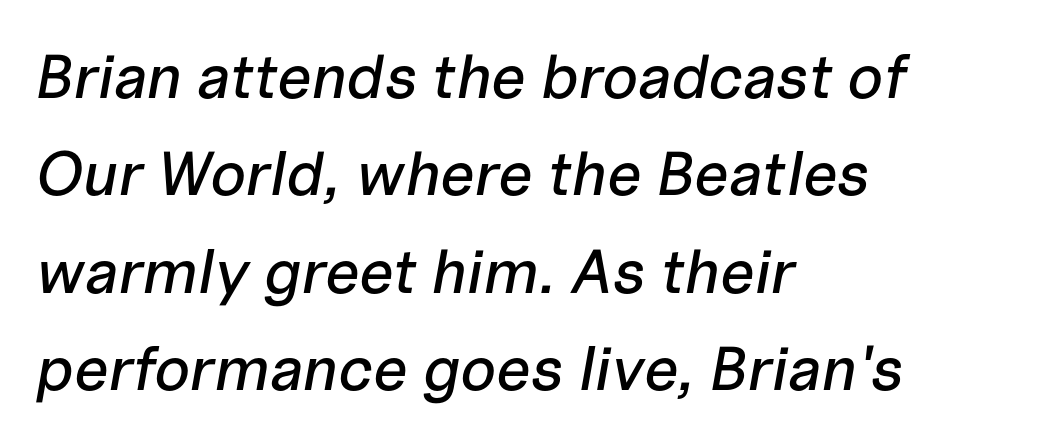
The image shows 62 px text type, italic (leaning right); set left-aligned, normal line spacing (1.57x), normal letter spacing, not underlined; low stroke contrast and a medium x-height.
